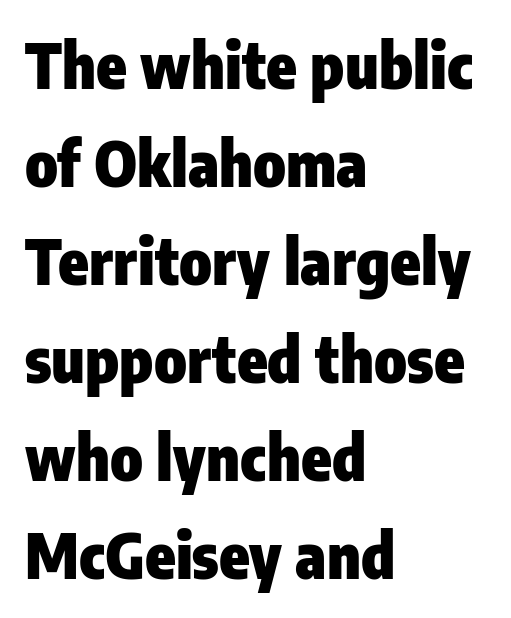
Q: Is the text bold? A: Yes.
Q: Is the text italic (slanted)? A: No, it is upright.
Q: Is the typeface a serif or a sans-serif typeface? A: Sans-serif.
Q: Is the text underlined? A: No.
Q: How is the paragraph aligned? A: Left-aligned.
Q: Is the spacing between letters normal or unusually wide? A: Normal.
Q: Is the spacing between lines tight, normal or loose? A: Normal.
Q: Width (condensed, normal, or wide)? A: Condensed.
Q: Stroke contrast? A: Low.
Q: x-height? A: Medium.
Q: Monospaced? A: No.
